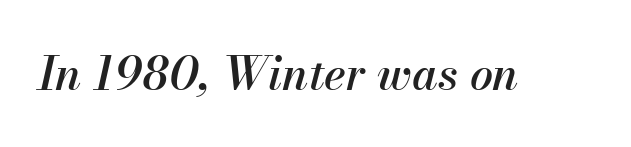
Q: Is the text italic (slanted)? A: Yes, it leans right by about 13 degrees.
Q: Is the text underlined? A: No.
Q: Is the spacing between letters normal or unusually wide? A: Normal.
Q: Width (condensed, normal, or wide)? A: Normal.
Q: Stroke contrast? A: Medium.
Q: x-height? A: Small.
Q: Monospaced? A: No.
